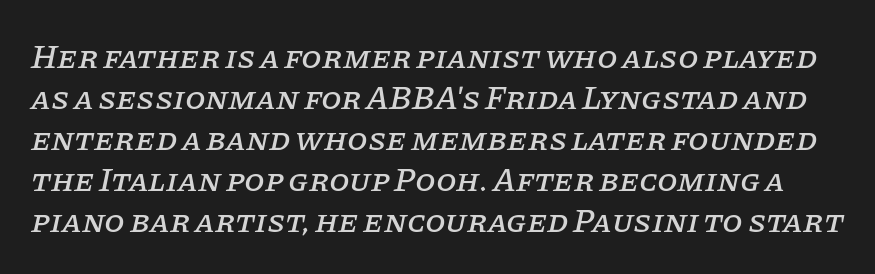
The image shows 33 px serif type, italic (leaning right); set line spacing 1.24x, normal letter spacing, not underlined; low stroke contrast and a large x-height.
